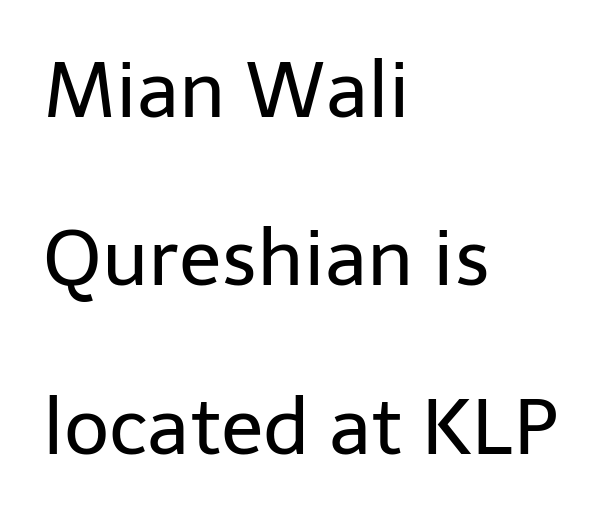
Q: Is the text bold? A: No.
Q: Is the text italic (slanted)? A: No, it is upright.
Q: Is the typeface a serif or a sans-serif typeface? A: Sans-serif.
Q: Is the text underlined? A: No.
Q: How is the paragraph aligned? A: Left-aligned.
Q: Is the spacing between letters normal or unusually wide? A: Normal.
Q: Is the spacing between lines tight, normal or loose? A: Loose.
Q: Width (condensed, normal, or wide)? A: Normal.
Q: Stroke contrast? A: Low.
Q: x-height? A: Medium.
Q: Monospaced? A: No.
